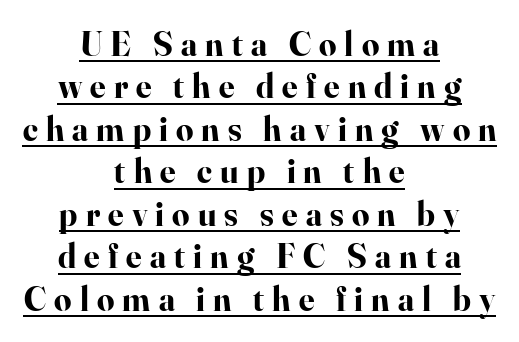
Q: Is the text bold? A: Yes.
Q: Is the text italic (slanted)? A: No, it is upright.
Q: Is the typeface a serif or a sans-serif typeface? A: Serif.
Q: Is the text underlined? A: Yes.
Q: How is the paragraph aligned? A: Centered.
Q: Is the spacing between letters normal or unusually wide? A: Unusually wide.
Q: Is the spacing between lines tight, normal or loose? A: Normal.
Q: Width (condensed, normal, or wide)? A: Normal.
Q: Stroke contrast? A: High.
Q: x-height? A: Small.
Q: Monospaced? A: No.
